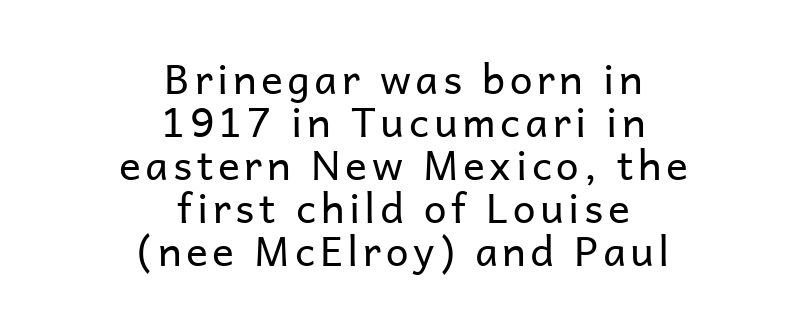
The image shows 41 px regular-weight sans-serif type, upright; set centered, tight line spacing (1.05x), not underlined; low stroke contrast and a medium x-height.
